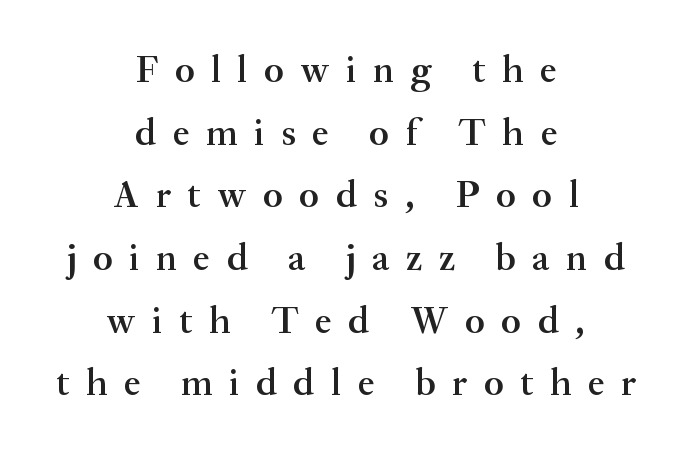
{"serif": "yes", "italic": "no", "bold": "semi", "weight": "semibold", "width": "normal", "stroke_contrast": "medium", "x_height": "small", "monospaced": "no", "underline": "no", "align": "center", "line_spacing": "normal", "line_spacing_ratio": 1.65, "letter_spacing": "wide", "letter_spacing_em": 0.44, "glyph_px": 38}
